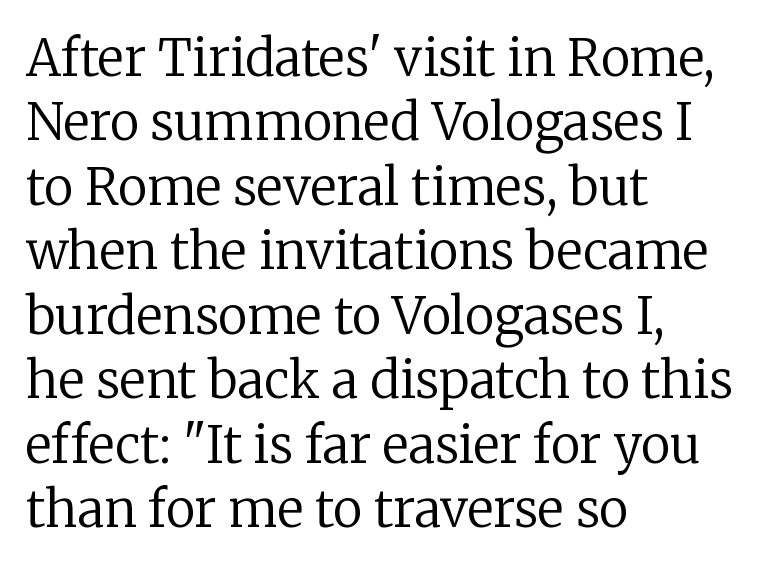
The image shows 50 px regular-weight serif type, upright; set left-aligned, normal line spacing (1.29x), normal letter spacing, not underlined; low stroke contrast and a medium x-height.
